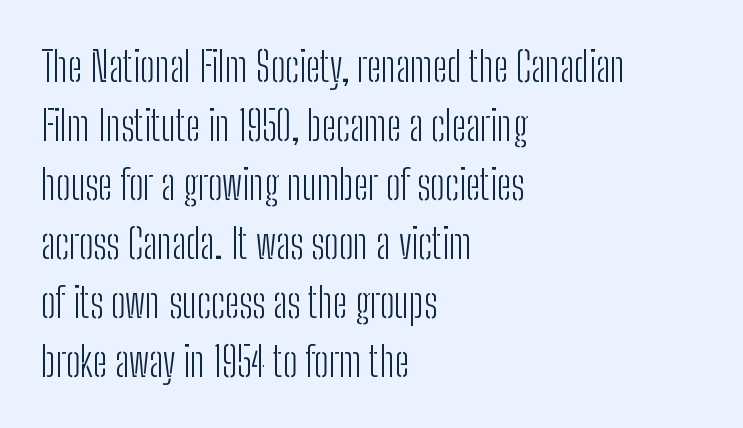
{"serif": "no", "italic": "no", "bold": "no", "weight": "light", "width": "condensed", "stroke_contrast": "low", "x_height": "medium", "monospaced": "no", "underline": "no", "align": "left", "line_spacing": "normal", "line_spacing_ratio": 1.44, "letter_spacing": "normal", "letter_spacing_em": 0.0, "glyph_px": 41}
